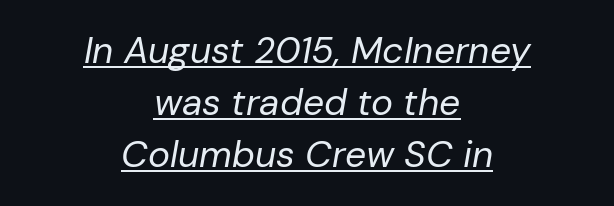
Q: Is the text bold? A: No.
Q: Is the text italic (slanted)? A: Yes, it leans right by about 10 degrees.
Q: Is the text underlined? A: Yes.
Q: How is the paragraph aligned? A: Centered.
Q: Is the spacing between letters normal or unusually wide? A: Normal.
Q: Is the spacing between lines tight, normal or loose? A: Normal.
Q: Width (condensed, normal, or wide)? A: Normal.
Q: Stroke contrast? A: Low.
Q: x-height? A: Medium.
Q: Monospaced? A: No.
